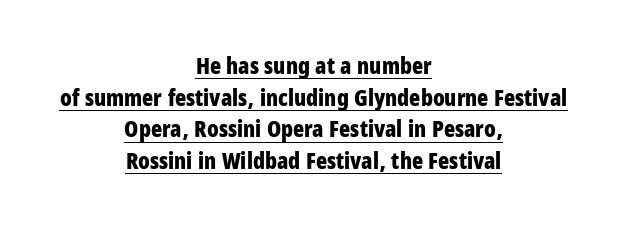
The image shows 23 px bold type, upright; set centered, normal line spacing (1.38x), normal letter spacing, underlined.
